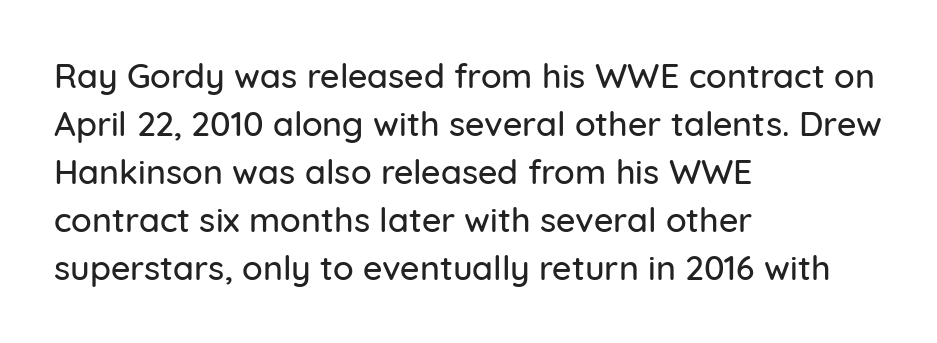
Q: Is the text italic (slanted)? A: No, it is upright.
Q: Is the typeface a serif or a sans-serif typeface? A: Sans-serif.
Q: Is the text underlined? A: No.
Q: How is the paragraph aligned? A: Left-aligned.
Q: Is the spacing between letters normal or unusually wide? A: Normal.
Q: Is the spacing between lines tight, normal or loose? A: Normal.
Q: Width (condensed, normal, or wide)? A: Normal.
Q: Stroke contrast? A: Low.
Q: x-height? A: Medium.
Q: Monospaced? A: No.
